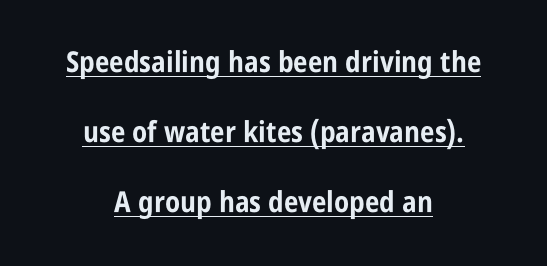
The image shows 29 px bold, condensed sans-serif type, upright; set centered, loose line spacing (2.41x), normal letter spacing, underlined; low stroke contrast and a large x-height.
